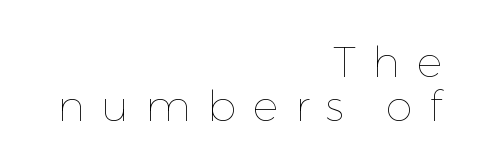
{"italic": "no", "bold": "no", "weight": "thin", "width": "normal", "stroke_contrast": "low", "x_height": "medium", "monospaced": "no", "underline": "no", "align": "right", "line_spacing": "tight", "line_spacing_ratio": 1.02, "letter_spacing": "wide", "letter_spacing_em": 0.39, "glyph_px": 43}
